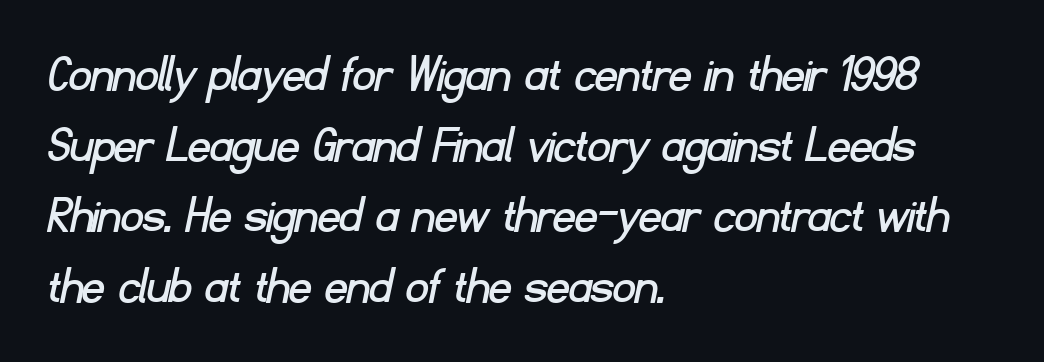
{"serif": "no", "width": "normal", "stroke_contrast": "low", "x_height": "small", "monospaced": "no", "underline": "no", "align": "left", "line_spacing": "normal", "line_spacing_ratio": 1.31, "letter_spacing": "normal", "letter_spacing_em": 0.0, "glyph_px": 54}
